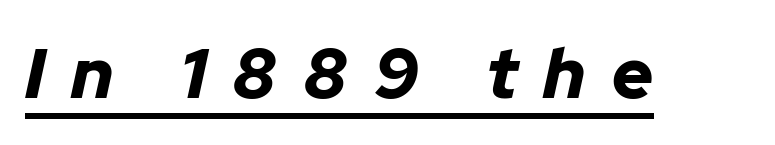
Glance below the letters and you will spot a drawn line. This sample has the flowing, uneven cadence of proportional lettering. Compared with ordinary roman type, these characters are visibly tilted. Look at the stroke-to-counter ratio: heavy, a bold.
